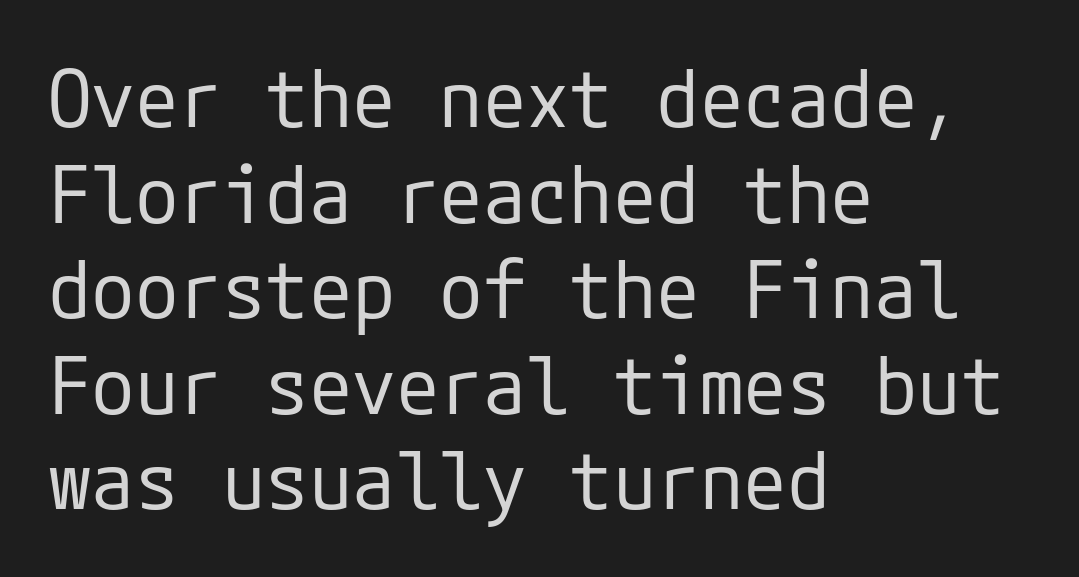
{"serif": "no", "italic": "no", "bold": "no", "weight": "regular", "width": "normal", "stroke_contrast": "low", "x_height": "medium", "underline": "no", "align": "left", "line_spacing_ratio": 1.21, "letter_spacing": "normal", "letter_spacing_em": 0.0, "glyph_px": 79}
